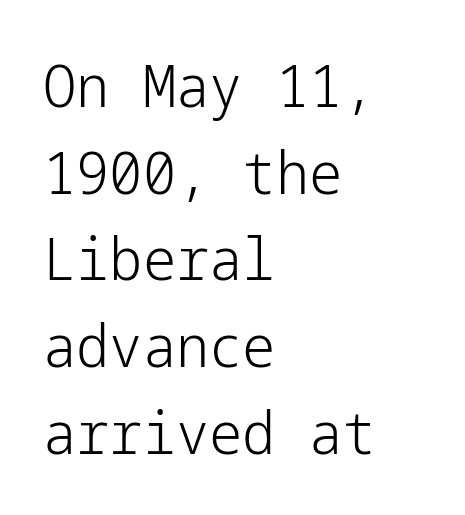
The typesetting does not lean heavy: it is not bold. Leading matches the norm, producing a regular column. The letters stand upright; this is a roman face. Look at the bottom of the vertical strokes: they stop flat, with no serifs. Underlining? Definitely not there. This rendering uses left alignment, leaving the right contour irregular.
